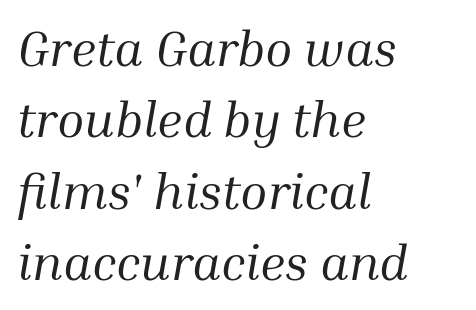
One glance says typical: line gaps are just what's usual. Is this a sans? No — the strokes have serifs. The passage shown is typed in a proportional face where columns would drift. Weight: in the light-to-regular range.
